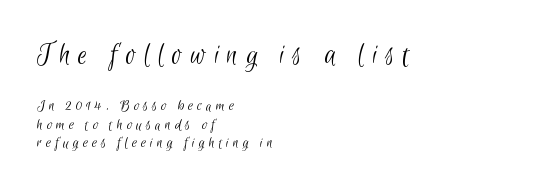
The image shows 31 px light, condensed sans-serif type; set left-aligned, tight line spacing (1.15x), unusually wide letter spacing (+0.25 em), not underlined; the first (top) block is 1.94x larger; low stroke contrast and a small x-height.
